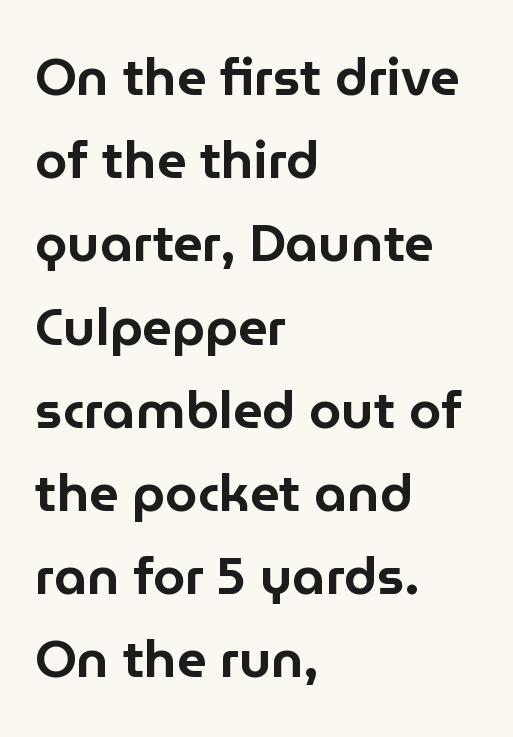
Line starts are locked; line ends wander. The gaps between neighbouring characters are ordinary and unremarkable. The gap between lines stays unmarked. Is this a fixed-width face? No — the glyphs have proportional, varying widths.
